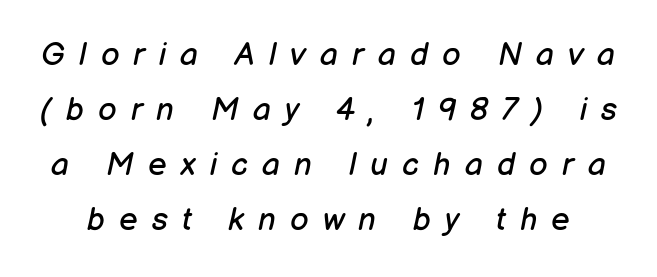
Q: Is the text bold? A: No.
Q: Is the text italic (slanted)? A: Yes, it leans right by about 12 degrees.
Q: Is the text underlined? A: No.
Q: Is the spacing between letters normal or unusually wide? A: Unusually wide.
Q: Width (condensed, normal, or wide)? A: Normal.
Q: Stroke contrast? A: Low.
Q: x-height? A: Medium.
Q: Monospaced? A: No.
